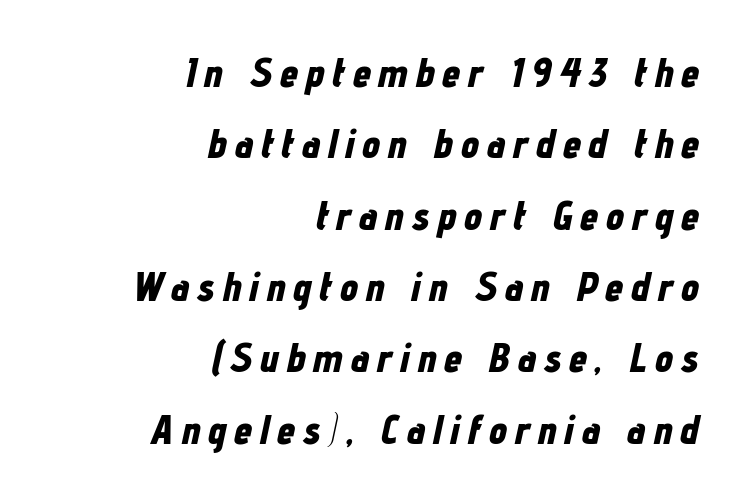
Typographic density is high because the face is bold. Anything drawn beneath the words? Only blank space. The rendering uses natural spacing where letterforms have individual widths. All the whitespace from short lines collects on the left.
